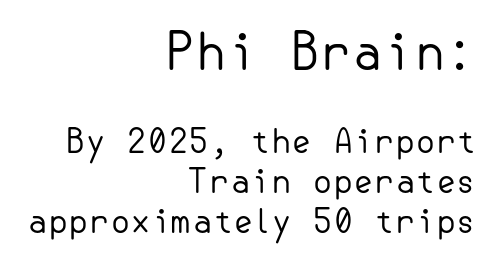
The image shows 50 px regular-weight sans-serif type, upright; set right-aligned, line spacing 1.21x, normal letter spacing, not underlined; the first (top) block is 1.52x larger; low stroke contrast and a small x-height.
